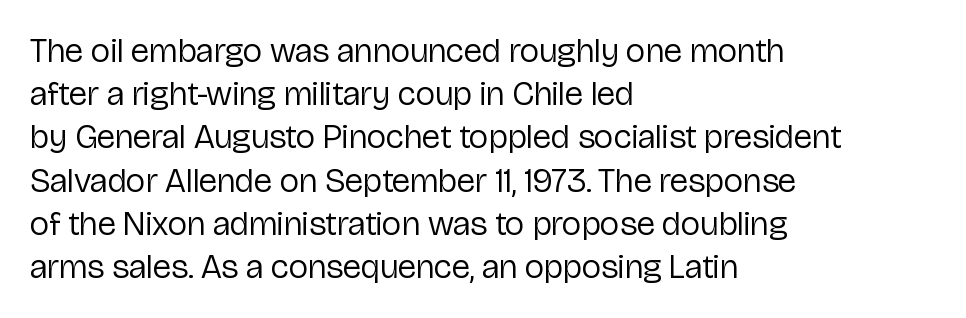
The image shows 34 px regular-weight sans-serif type, upright; set left-aligned, normal line spacing (1.27x), normal letter spacing, not underlined; low stroke contrast and a medium x-height.
